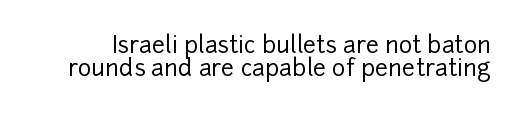
The image shows 23 px text type, upright; set tight line spacing (0.98x), normal letter spacing, not underlined.
